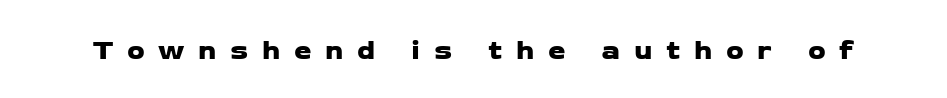
The image shows 28 px wide sans-serif type; set unusually wide letter spacing (+0.49 em), not underlined; low stroke contrast and a medium x-height.
